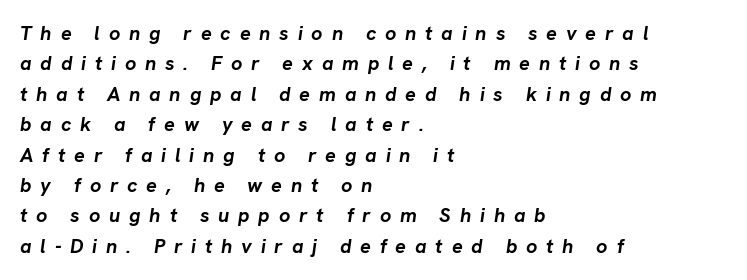
When letters slant like this, we call the style italic. Where is the straight margin? On the left. The line texture is sparse and dotted thanks to wide tracking. Compared with typical paragraphs, the rows here are spaced about the same.
